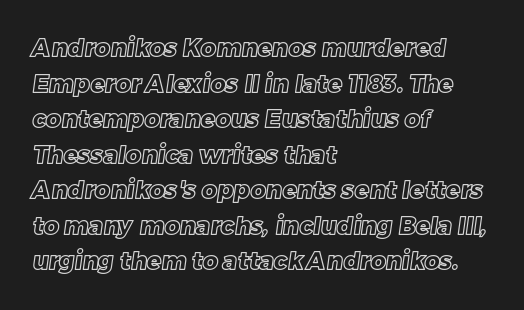
Q: Is the text underlined? A: No.
Q: How is the paragraph aligned? A: Left-aligned.
Q: Is the spacing between letters normal or unusually wide? A: Normal.
Q: Is the spacing between lines tight, normal or loose? A: Normal.
